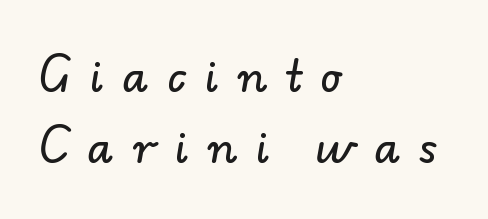
Q: Is the typeface a serif or a sans-serif typeface? A: Sans-serif.
Q: Is the text underlined? A: No.
Q: How is the paragraph aligned? A: Left-aligned.
Q: Is the spacing between letters normal or unusually wide? A: Unusually wide.
Q: Is the spacing between lines tight, normal or loose? A: Normal.
Q: Width (condensed, normal, or wide)? A: Normal.
Q: Stroke contrast? A: Low.
Q: x-height? A: Small.
Q: Monospaced? A: No.
